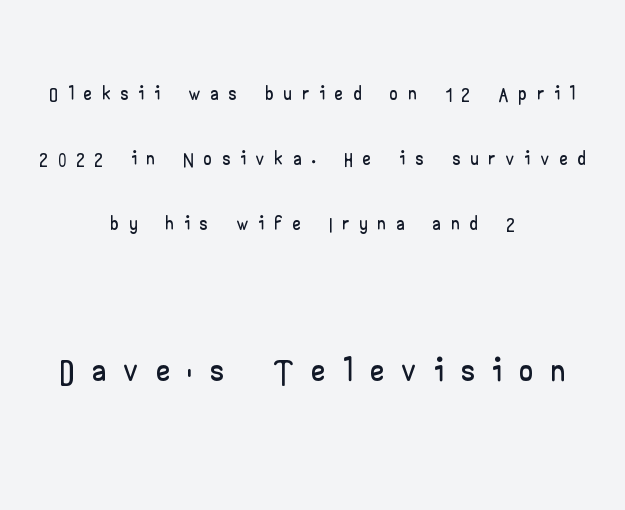
{"serif": "no", "italic": "no", "width": "wide", "stroke_contrast": "low", "x_height": "small", "monospaced": "no", "underline": "no", "align": "center", "line_spacing": "loose", "line_spacing_ratio": 2.25, "letter_spacing": "wide", "letter_spacing_em": 0.39, "larger_block": "second", "size_ratio": 1.72, "glyph_px": 50}
